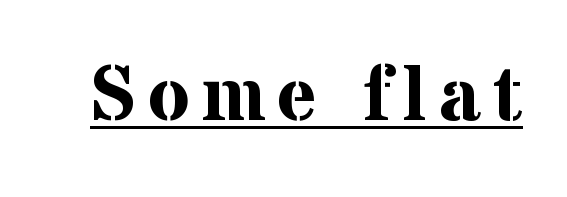
The image shows 77 px bold serif type, upright; set underlined; medium stroke contrast and a medium x-height.
